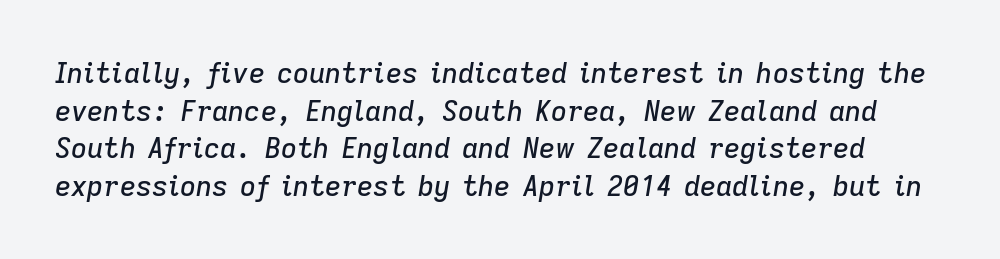
{"italic": "yes", "lean": "right", "slant_degrees": 9, "width": "normal", "stroke_contrast": "low", "x_height": "medium", "monospaced": "no", "underline": "no", "line_spacing": "normal", "line_spacing_ratio": 1.34, "letter_spacing": "normal", "letter_spacing_em": 0.0, "glyph_px": 28}
